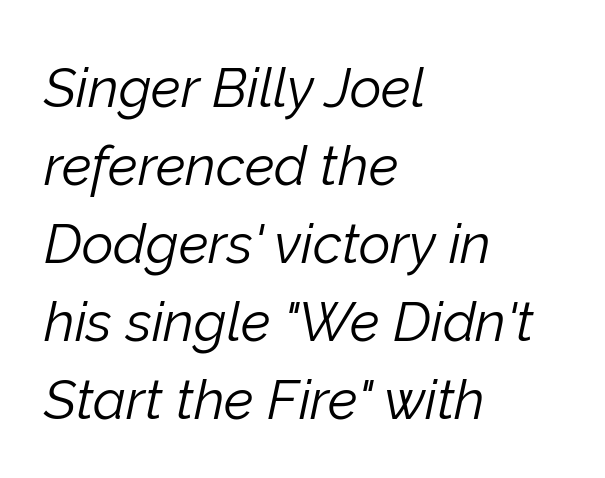
The image shows 55 px light type, italic (leaning right); set left-aligned, normal line spacing (1.42x), normal letter spacing, not underlined; low stroke contrast and a medium x-height.
